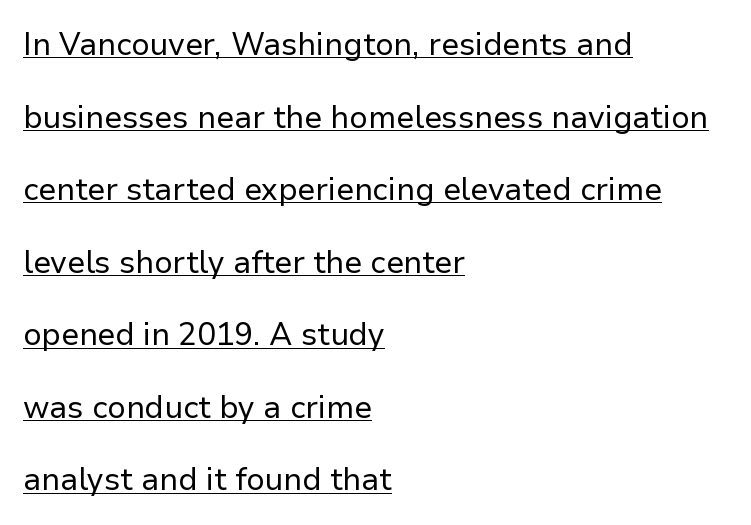
The image shows 31 px regular-weight sans-serif type, upright; set left-aligned, loose line spacing (2.34x), normal letter spacing, underlined; low stroke contrast and a medium x-height.
